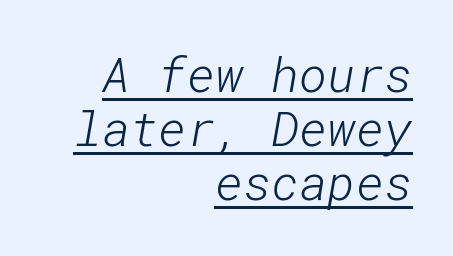
The line texture is even and compact thanks to regular tracking. This rendering features underlined lettering. What's the leading like? Squeezed, with rows nearly overlapping. Typographically, this falls in the sans-serif category. Think standard paragraph weight, or any step lighter than that. The paragraph shown leans on its right margin.
